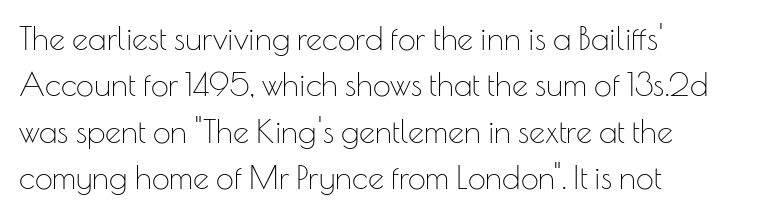
{"serif": "no", "italic": "no", "bold": "no", "weight": "thin", "width": "normal", "stroke_contrast": "low", "x_height": "small", "monospaced": "no", "underline": "no", "align": "left", "line_spacing": "normal", "line_spacing_ratio": 1.45, "letter_spacing": "normal", "letter_spacing_em": 0.0, "glyph_px": 32}
